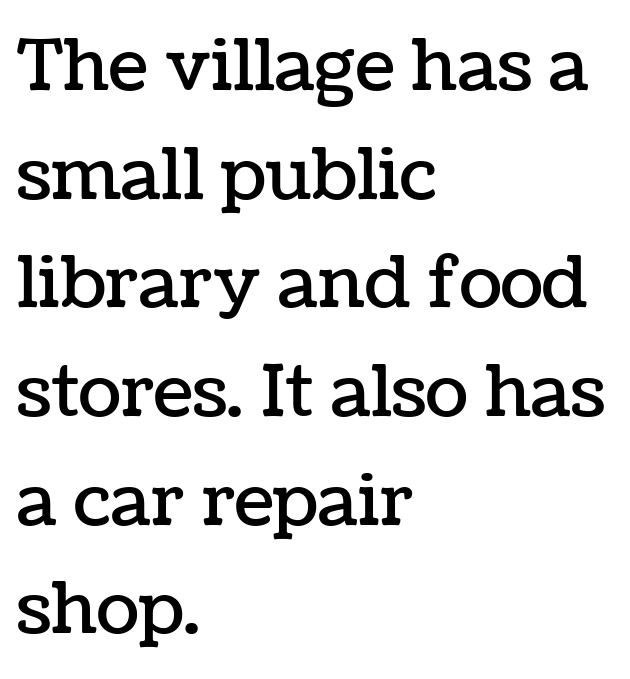
Q: Is the text italic (slanted)? A: No, it is upright.
Q: Is the text underlined? A: No.
Q: How is the paragraph aligned? A: Left-aligned.
Q: Is the spacing between letters normal or unusually wide? A: Normal.
Q: Is the spacing between lines tight, normal or loose? A: Normal.
Q: Width (condensed, normal, or wide)? A: Normal.
Q: Stroke contrast? A: Low.
Q: x-height? A: Medium.
Q: Monospaced? A: No.
